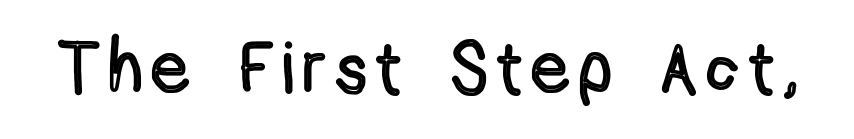
The font's upright variant was chosen for this text. Character widths vary here, with narrow letters taking less room than wide ones. Glance below the letters and you will spot only blank space.
